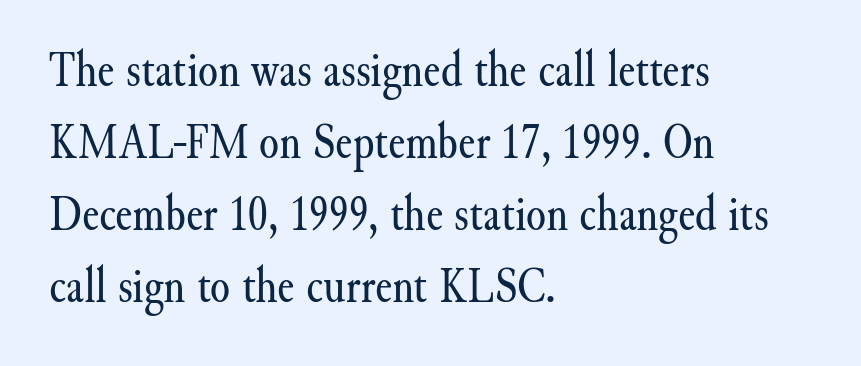
The image shows 51 px regular-weight serif type, upright; set left-aligned, normal line spacing (1.41x), normal letter spacing, not underlined; medium stroke contrast and a small x-height.
